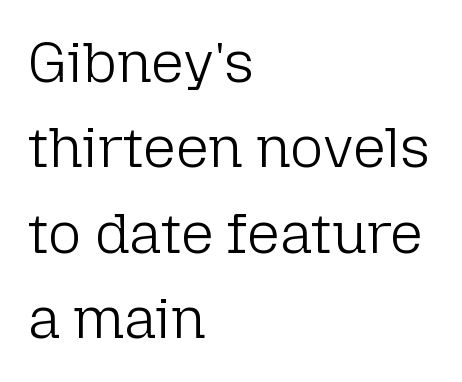
The image shows 57 px light sans-serif type, upright; set left-aligned, normal line spacing (1.5x), normal letter spacing, not underlined; low stroke contrast and a medium x-height.
